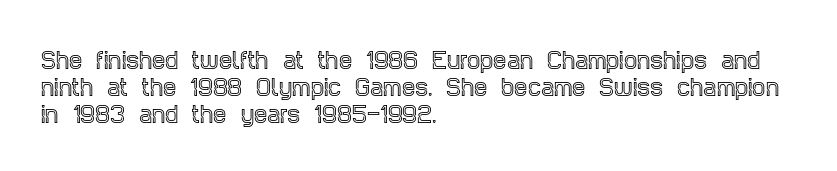
The image shows 21 px text type, upright; set left-aligned, normal line spacing (1.28x), normal letter spacing, not underlined.
